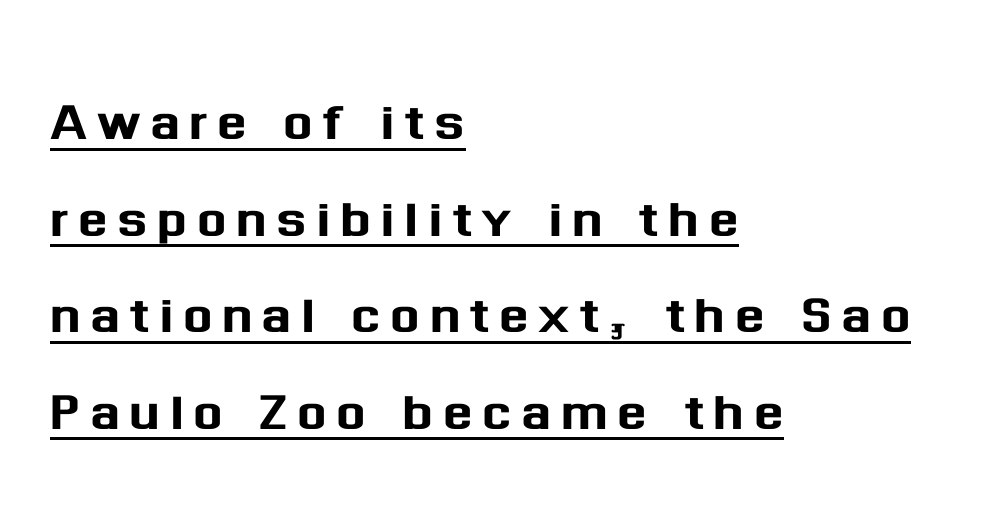
Leading matches the norm, producing a regular column. Are there feet on the stems? There aren't — it's a sans. Caption: multi-line text, flush left, ragged right. This sample carries an underscore along the baseline area. It's the straight-up-and-down kind of type. Do the characters align in a grid? No, the font is proportional.
